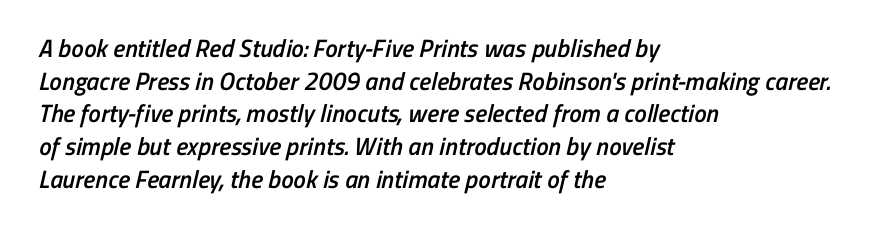
Quick note: underline off. The vertical gap from one line to the next is medium. Compared with typical body copy, the letter spacing here is the same. Slightly chunky letters — semibold, I'd say, not full bold.
